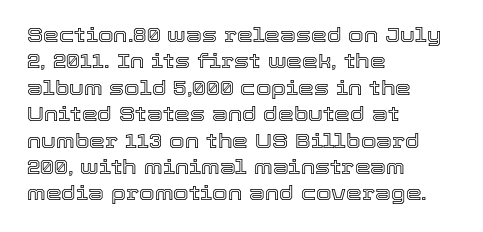
Default kerning and tracking; the words read as compact shapes. Evenly set lines give the paragraph a standard silhouette. In CSS terms this would be text-align: left. A bare baseline throughout the passage. Every character sits straight up, as roman type does.
